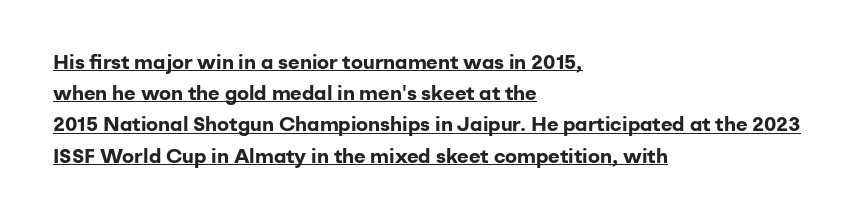
The designer left line spacing at the default. A full-strength bold gives these letters their thick strokes. Does a line run under the words? Yes, clearly. The axis of the letterforms is exactly vertical.
